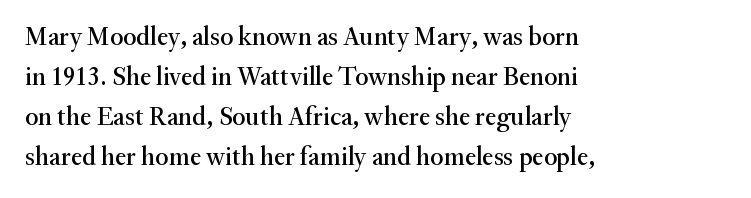
Q: Is the text italic (slanted)? A: No, it is upright.
Q: Is the text underlined? A: No.
Q: How is the paragraph aligned? A: Left-aligned.
Q: Is the spacing between letters normal or unusually wide? A: Normal.
Q: Is the spacing between lines tight, normal or loose? A: Normal.
